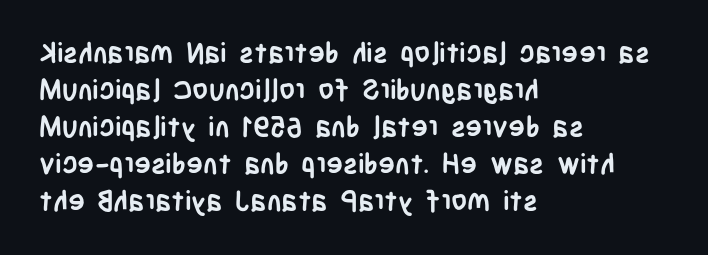
The image shows 28 px semibold, condensed sans-serif type, upright; set left-aligned, normal line spacing (1.32x), normal letter spacing, not underlined; low stroke contrast and a large x-height.
